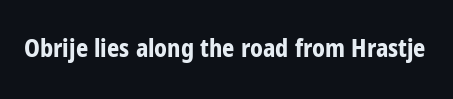
{"italic": "no", "bold": "yes", "underline": "no", "letter_spacing": "normal", "letter_spacing_em": 0.0, "glyph_px": 24}
